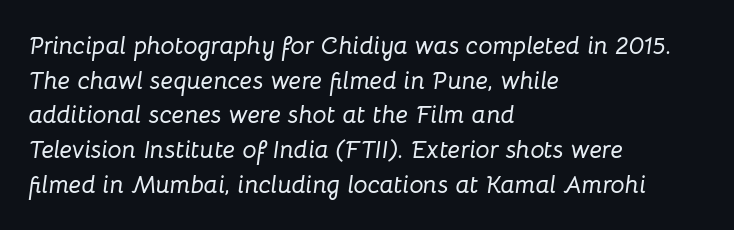
The image shows 25 px text type, italic (leaning right); set left-aligned, normal line spacing (1.39x), normal letter spacing, not underlined.
